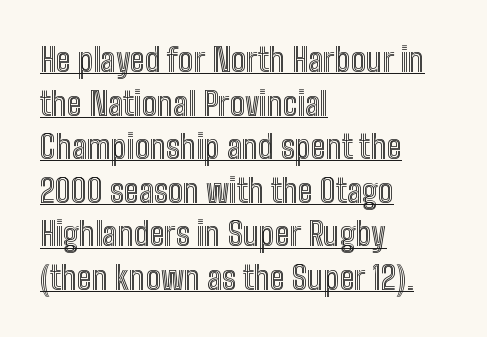
In designer terms, the underline attribute is active on this setting. Inter-character spacing is left at the font's built-in metrics. Whoever set this chose a conventional vertical rhythm. Line starts are locked; line ends wander.
